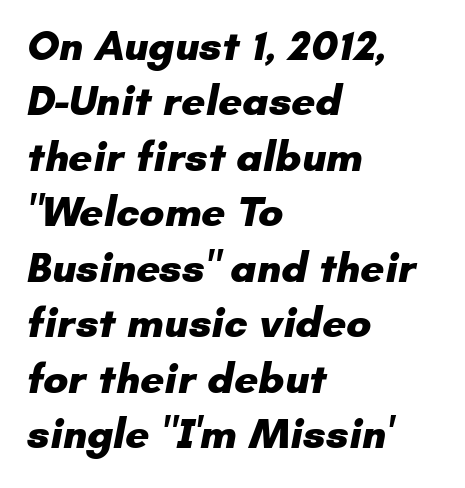
The image shows 42 px heavy sans-serif type; set left-aligned, normal line spacing (1.32x), normal letter spacing, not underlined; low stroke contrast and a small x-height.
